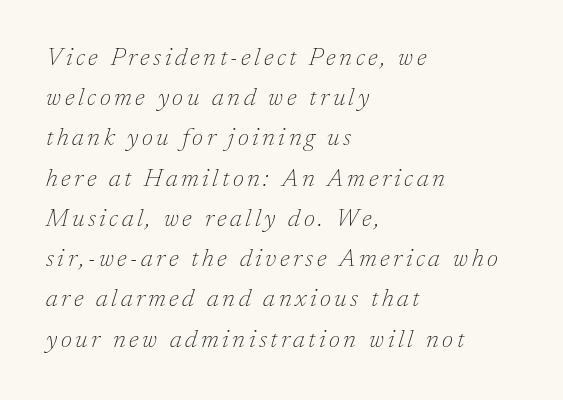
The image shows 25 px text type, italic (leaning right); set left-aligned, normal line spacing (1.61x), not underlined.
